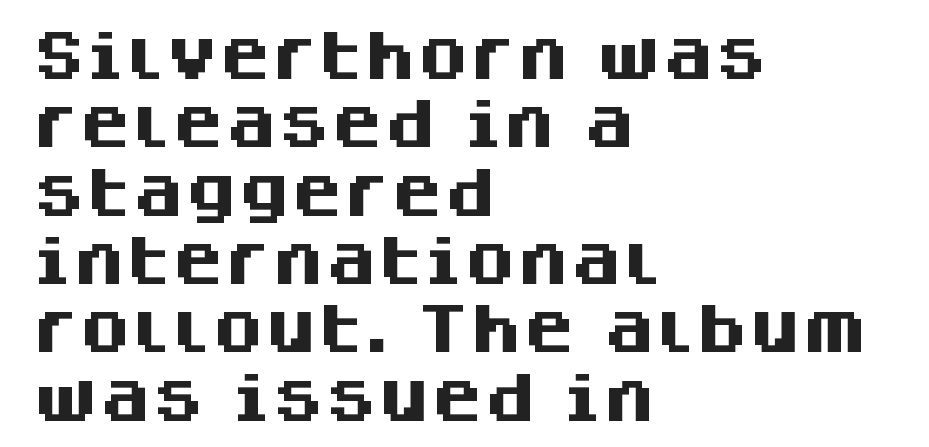
{"serif": "no", "italic": "no", "bold": "yes", "weight": "heavy", "width": "normal", "stroke_contrast": "medium", "x_height": "large", "monospaced": "no", "underline": "no", "align": "left", "line_spacing": "normal", "line_spacing_ratio": 1.29, "letter_spacing": "normal", "letter_spacing_em": 0.0, "glyph_px": 53}
